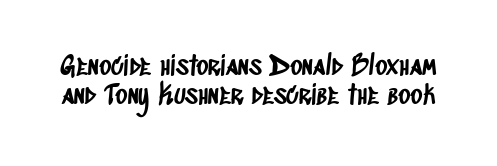
{"underline": "no", "line_spacing": "tight", "line_spacing_ratio": 1.12, "letter_spacing": "normal", "letter_spacing_em": 0.0, "glyph_px": 26}
